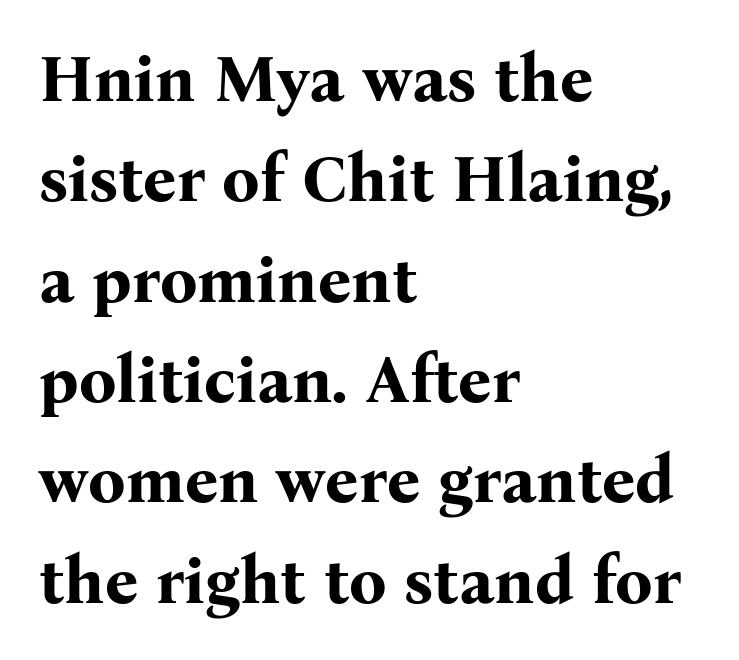
The image shows 66 px bold serif type, upright; set left-aligned, normal line spacing (1.52x), normal letter spacing, not underlined; medium stroke contrast and a medium x-height.
